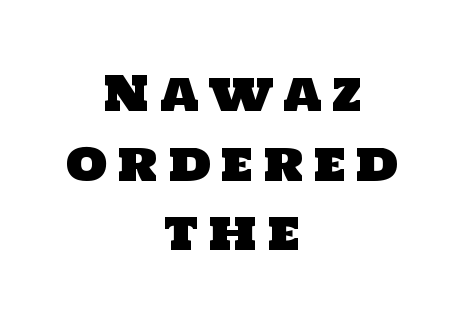
The image shows 48 px sans-serif type; set centered, normal line spacing (1.45x), unusually wide letter spacing (+0.2 em), not underlined; low stroke contrast and a large x-height.
